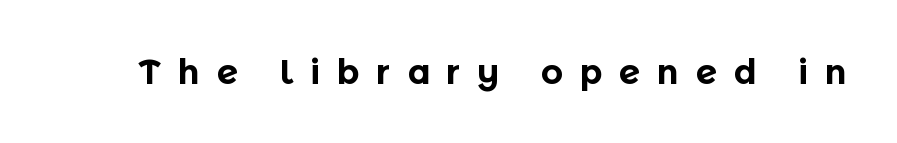
The image shows 35 px bold sans-serif type, upright; set unusually wide letter spacing (+0.46 em), not underlined; a medium x-height.
